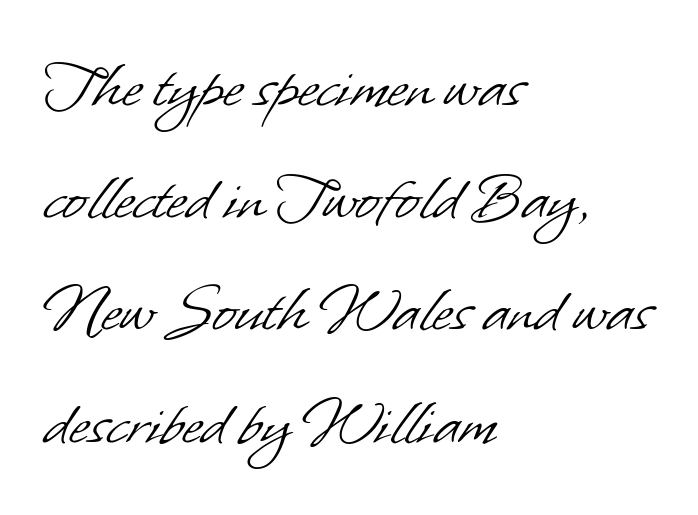
The tracking reads as untouched default to a designer's eye. You can tell from the bare stems that sans-serif type was used. A typesetter would call this leading conventional body-copy spacing. Descenders hang freely into open space. This reads as an unemphasized weight, regular at the heaviest. One-word summary of the alignment: left.
